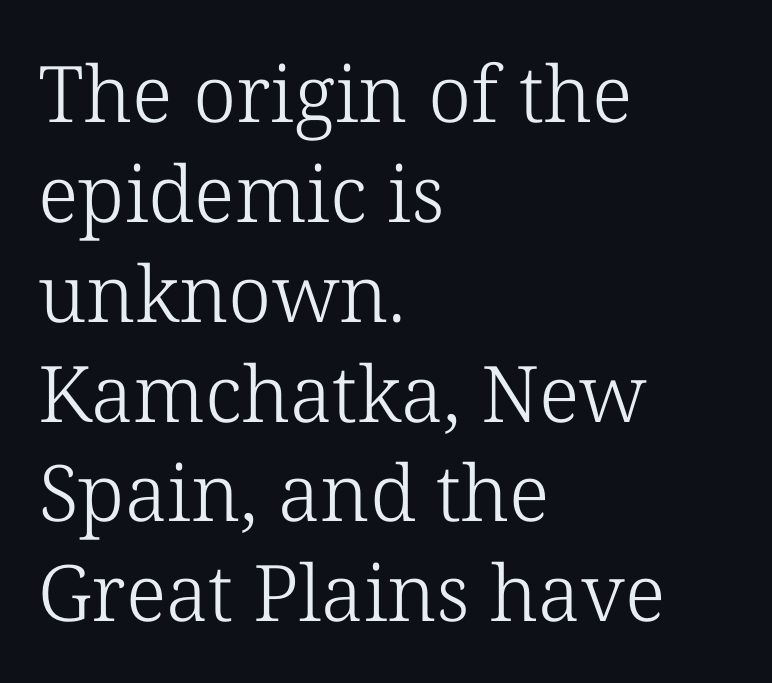
The image shows 78 px light serif type, upright; set left-aligned, normal line spacing (1.28x), normal letter spacing, not underlined; low stroke contrast and a medium x-height.
